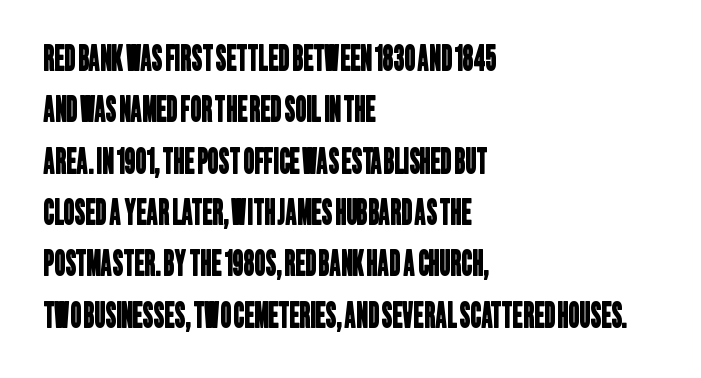
The image shows 34 px condensed sans-serif type; set left-aligned, normal line spacing (1.51x), normal letter spacing, not underlined; low stroke contrast and a large x-height.
